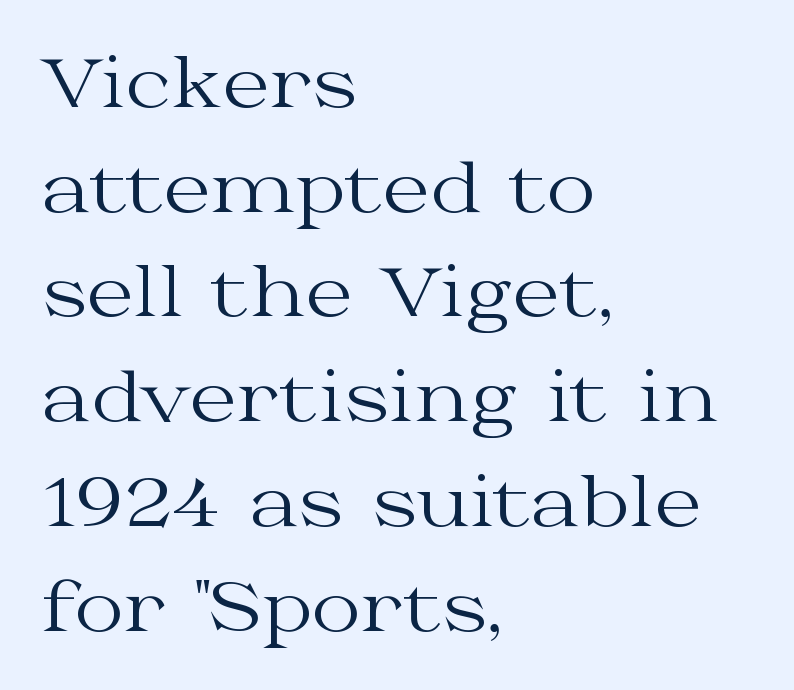
Does the lettering tilt? It doesn't — this is upright. Is the type heavy? It reads as light-to-regular instead. This rendering employs a face with finishing strokes, i.e., a serif. You could not count columns in this text — the font is proportionally spaced. Between one letter and the next there's only the usual sliver of space.
